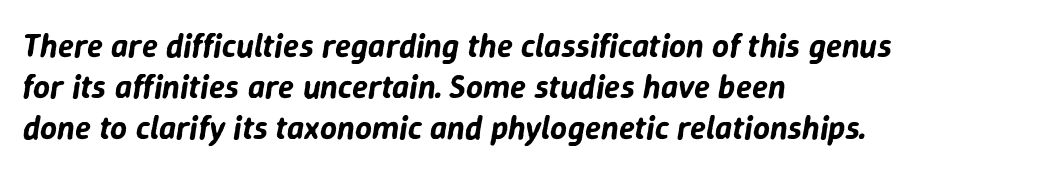
Alignment: flush left. Think of a printed novel: that variable character pitch is what you see here. If you drew a line through each stem, it would be angled. Has an underline been added? It has not. What's the leading like? Ordinary, nothing unusual.
